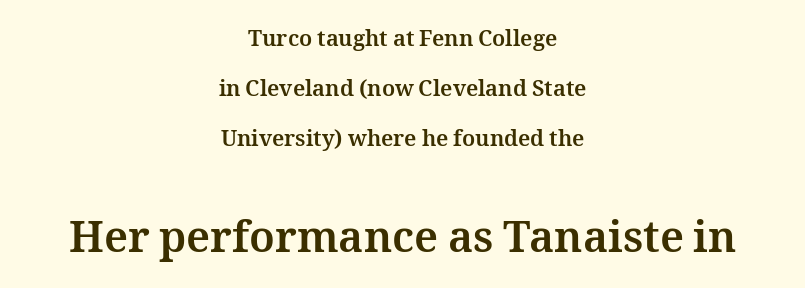
The image shows 43 px bold type, upright; set centered, loose line spacing (2.27x), normal letter spacing, not underlined; the second (bottom) block is 1.95x larger; medium stroke contrast and a medium x-height.
